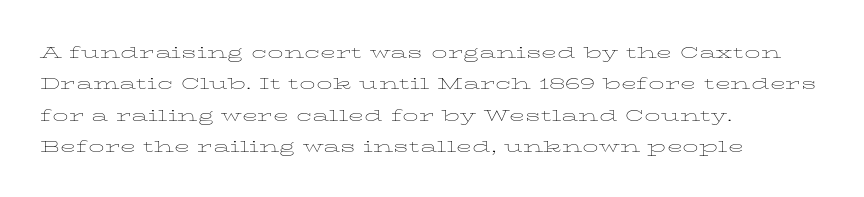
Each row of text sits above clean, open space. Italic? Not at all — the glyphs are vertical. Typeset ragged right — the left edge is the straight one. Each word holds together tightly as a unit, with standard inter-letter gaps. Interline gaps are of average width in this sample.
